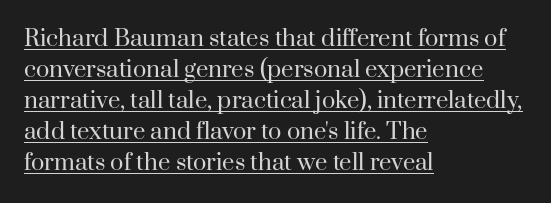
The image shows 22 px text type, upright; set left-aligned, normal line spacing (1.41x), normal letter spacing, underlined.
